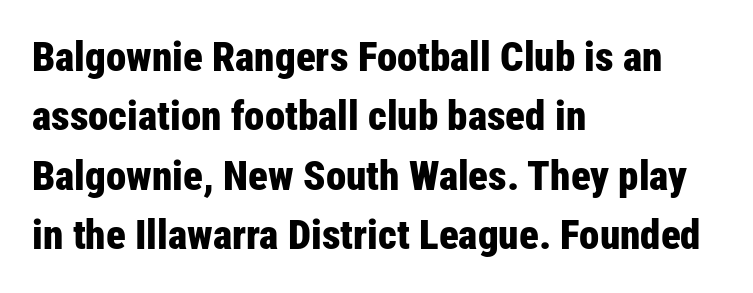
The image shows 41 px bold, condensed sans-serif type, upright; set left-aligned, normal line spacing (1.45x), normal letter spacing, not underlined; low stroke contrast and a medium x-height.
